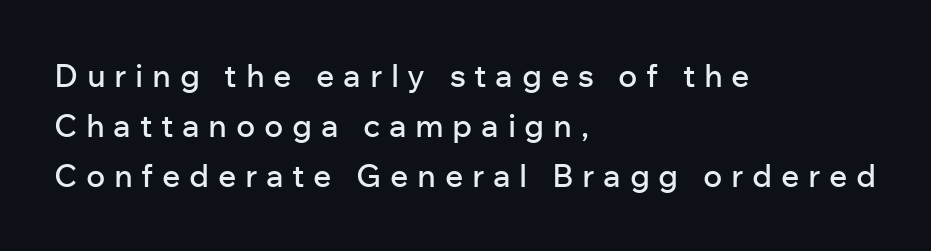
Every stem runs plumb, perpendicular to the baseline. Students, note that the glyphs here are deliberately spaced far apart. Layout note: lines flush left. Vertical spacing — default.
